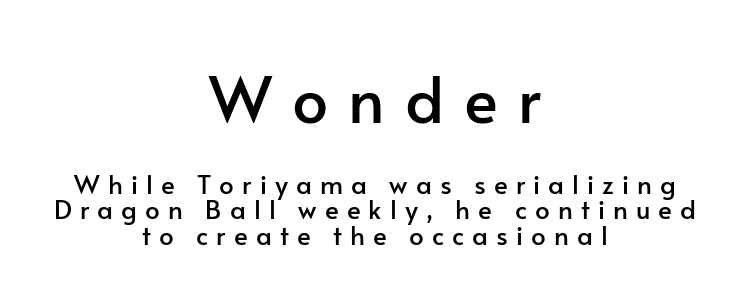
The image shows 64 px sans-serif type, upright; set centered, tight line spacing (0.97x), unusually wide letter spacing (+0.31 em), not underlined; the first (top) block is 2.46x larger; low stroke contrast and a small x-height.
